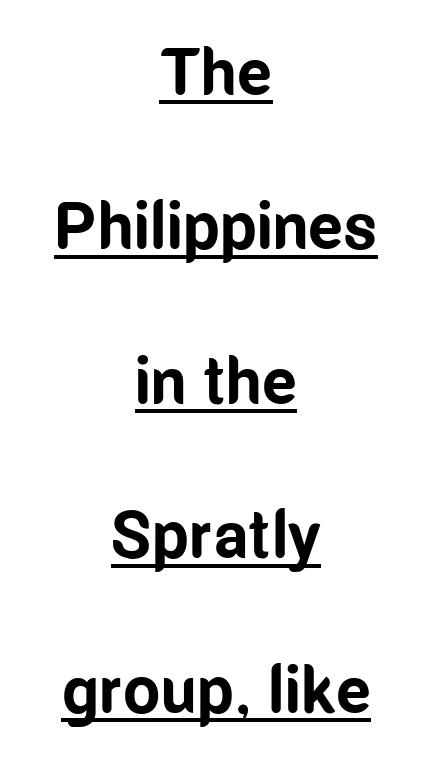
The image shows 66 px bold, condensed sans-serif type, upright; set centered, loose line spacing (2.34x), normal letter spacing, underlined; low stroke contrast and a medium x-height.
